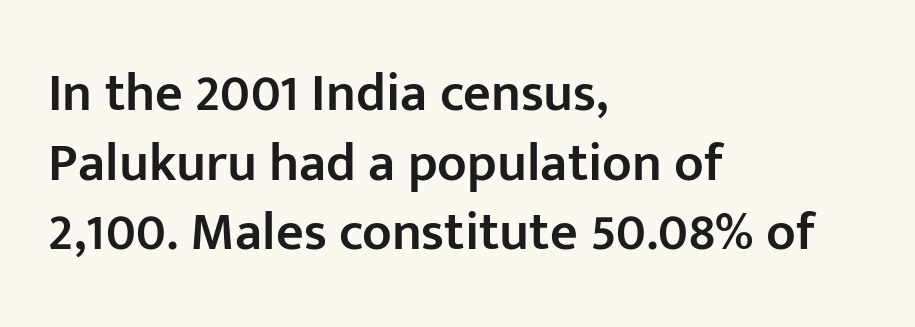
The image shows 54 px semibold sans-serif type, upright; set left-aligned, normal line spacing (1.29x), normal letter spacing, not underlined; low stroke contrast and a medium x-height.
